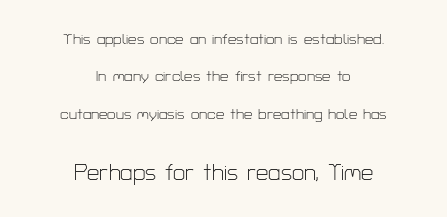
Q: Is the text bold? A: No.
Q: Is the text italic (slanted)? A: No, it is upright.
Q: Is the text underlined? A: No.
Q: How is the paragraph aligned? A: Centered.
Q: Is the spacing between letters normal or unusually wide? A: Normal.
Q: Is the spacing between lines tight, normal or loose? A: Loose.
Q: Which block of text is set in a larger size, the first (top) or the second (bottom)? A: The second (bottom) one.
